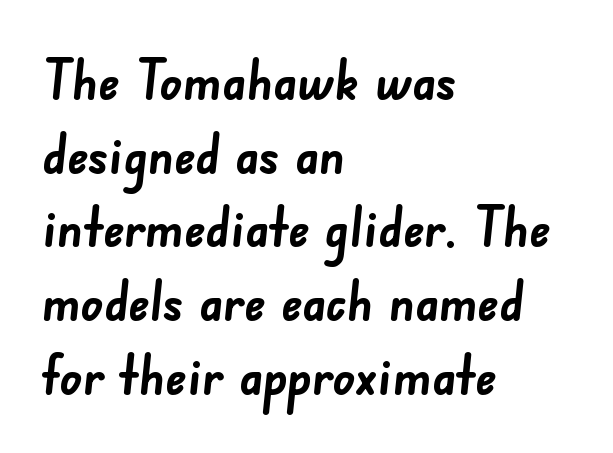
{"serif": "no", "bold": "yes", "weight": "semibold", "width": "normal", "stroke_contrast": "low", "x_height": "small", "monospaced": "no", "underline": "no", "align": "left", "line_spacing": "normal", "line_spacing_ratio": 1.34, "letter_spacing": "normal", "letter_spacing_em": 0.0, "glyph_px": 55}
